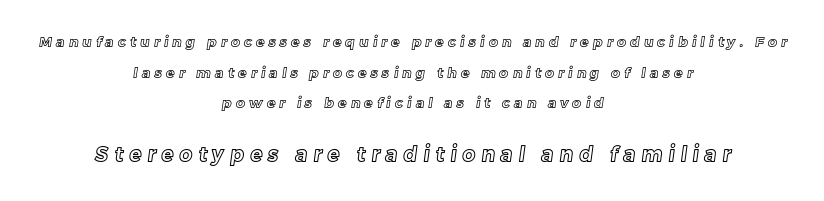
{"underline": "no", "align": "center", "line_spacing": "loose", "line_spacing_ratio": 2.19, "letter_spacing": "wide", "letter_spacing_em": 0.3, "larger_block": "second", "size_ratio": 1.43, "glyph_px": 20}
